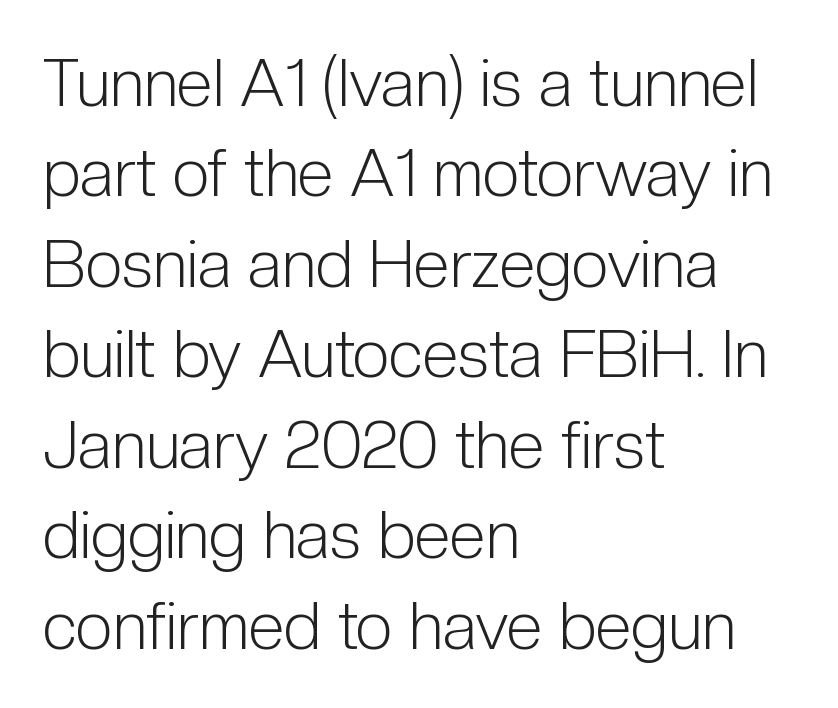
No heavy texture on the line: the type isn't bold. Baseline-to-baseline distance is the conventional proportion of letter height. Horizontally, the lines are justified to the leading edge only. Look at the tracking — it's just the regular setting, nothing added. Do the characters align in a grid? No, the font is proportional.
